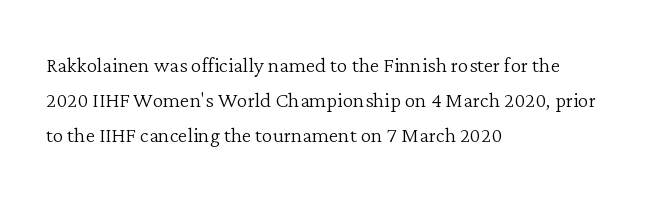
Q: Is the text bold? A: No.
Q: Is the text italic (slanted)? A: No, it is upright.
Q: Is the text underlined? A: No.
Q: How is the paragraph aligned? A: Left-aligned.
Q: Is the spacing between letters normal or unusually wide? A: Normal.
Q: Is the spacing between lines tight, normal or loose? A: Normal.
